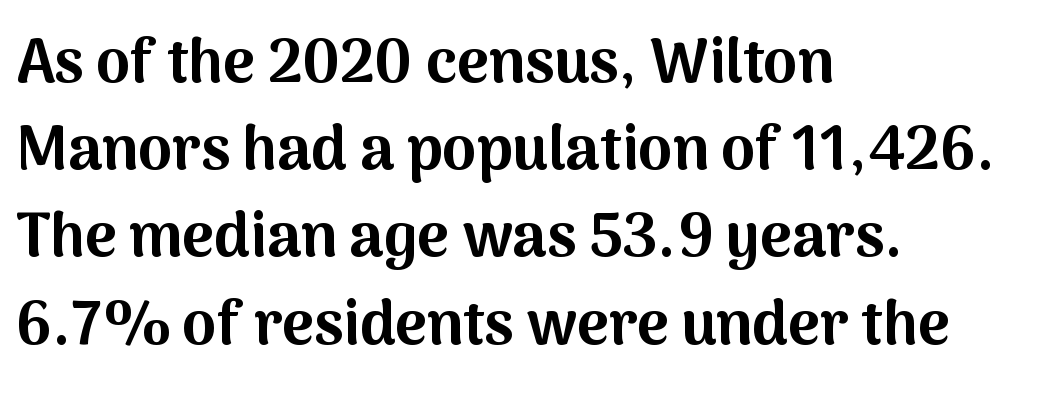
{"serif": "no", "italic": "no", "bold": "yes", "weight": "bold", "width": "normal", "stroke_contrast": "medium", "x_height": "medium", "monospaced": "no", "underline": "no", "align": "left", "line_spacing": "normal", "line_spacing_ratio": 1.43, "letter_spacing": "normal", "letter_spacing_em": 0.0, "glyph_px": 61}
